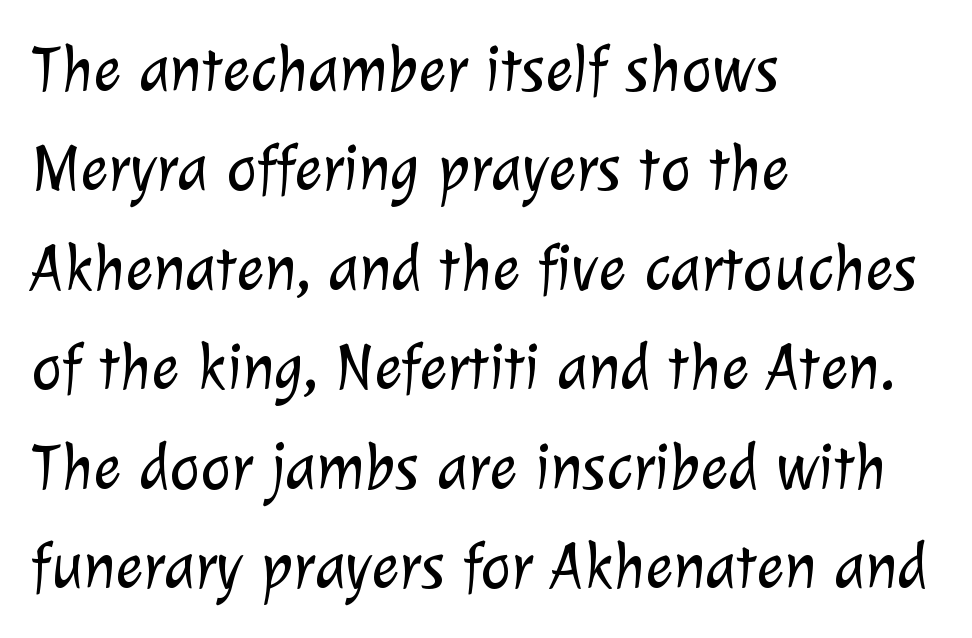
Q: Is the text bold? A: No.
Q: Is the typeface a serif or a sans-serif typeface? A: Sans-serif.
Q: Is the text underlined? A: No.
Q: How is the paragraph aligned? A: Left-aligned.
Q: Is the spacing between letters normal or unusually wide? A: Normal.
Q: Is the spacing between lines tight, normal or loose? A: Normal.
Q: Width (condensed, normal, or wide)? A: Normal.
Q: Stroke contrast? A: Low.
Q: x-height? A: Medium.
Q: Monospaced? A: No.
